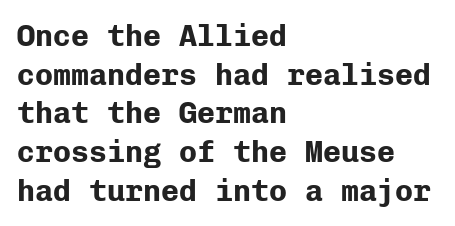
Q: Is the text bold? A: Yes.
Q: Is the text italic (slanted)? A: No, it is upright.
Q: Is the typeface a serif or a sans-serif typeface? A: Sans-serif.
Q: Is the text underlined? A: No.
Q: How is the paragraph aligned? A: Left-aligned.
Q: Is the spacing between letters normal or unusually wide? A: Normal.
Q: Is the spacing between lines tight, normal or loose? A: Normal.
Q: Width (condensed, normal, or wide)? A: Normal.
Q: Stroke contrast? A: Low.
Q: x-height? A: Medium.
Q: Monospaced? A: Yes.
